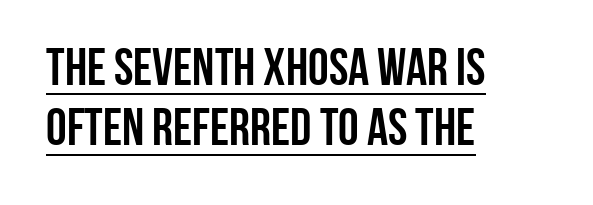
The image shows 52 px semibold, condensed sans-serif type, upright; set left-aligned, line spacing 1.16x, normal letter spacing, underlined; low stroke contrast and a large x-height.
